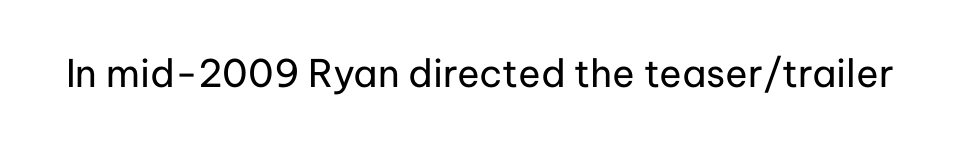
The image shows 38 px regular-weight sans-serif type, upright; set normal letter spacing, not underlined; low stroke contrast and a medium x-height.
